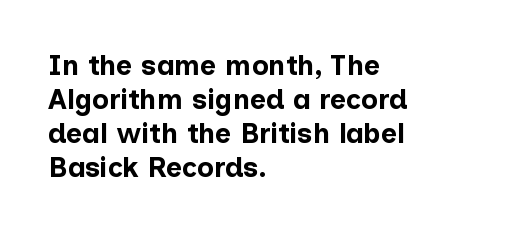
The image shows 28 px bold sans-serif type, upright; set left-aligned, line spacing 1.21x, normal letter spacing, not underlined; low stroke contrast and a medium x-height.
